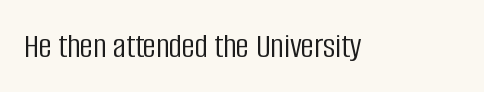
The image shows 36 px light, condensed sans-serif type, upright; set normal letter spacing, not underlined; low stroke contrast and a large x-height.
